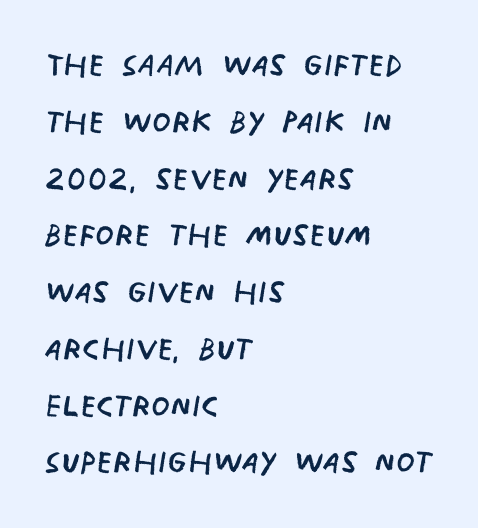
Type without underlining. Summary of weight: not heavy and not bold. One-word summary of the alignment: left. Does extra space separate the letters? No, they use regular spacing. Character widths vary here, with narrow letters taking less room than wide ones. The rendering shows plain stroke endings on the letterforms — a sans-serif design.
